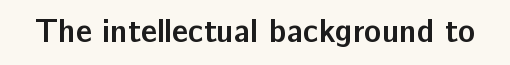
The letters advance in unequal steps, a hallmark of proportional type. Posture: straight, roman, zero tilt. The letters are bold, with thick, heavy strokes. The face used here is a sans, in the tradition of grotesques and geometrics.
